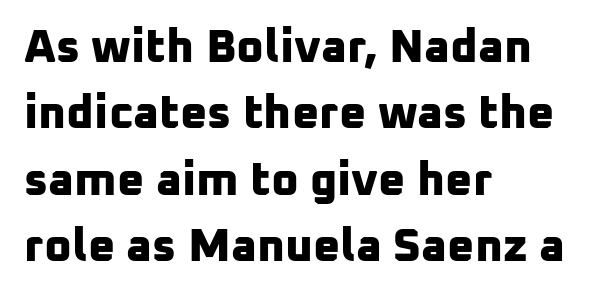
Q: Is the text bold? A: Yes.
Q: Is the typeface a serif or a sans-serif typeface? A: Sans-serif.
Q: Is the text underlined? A: No.
Q: How is the paragraph aligned? A: Left-aligned.
Q: Is the spacing between letters normal or unusually wide? A: Normal.
Q: Is the spacing between lines tight, normal or loose? A: Normal.
Q: Width (condensed, normal, or wide)? A: Normal.
Q: Stroke contrast? A: Low.
Q: x-height? A: Medium.
Q: Monospaced? A: No.
